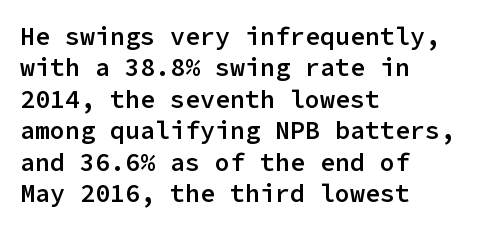
Has an underline been added? It has not. Nobody touched the tracking dial on this one. The rendering uses a semibold face; strokes are thickened but not to full bold. Style check: upright. Normally led — the rows are evenly, conventionally spaced.
